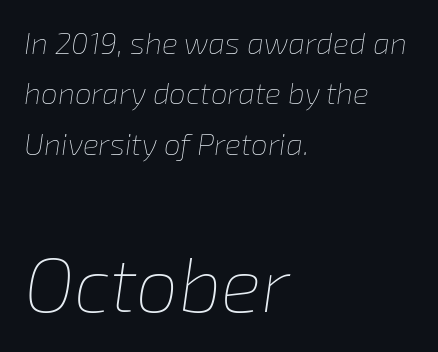
The paragraph has a hard left edge and a soft right edge. Horizontal bands of white between lines are of average thickness. Between one letter and the next there's only the usual sliver of space. The font sits on the lighter half of the weight spectrum, regular included.
